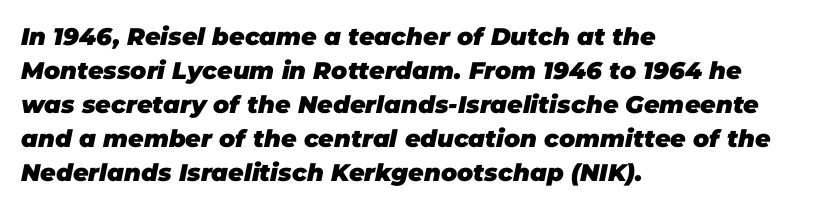
Chunky letters — that's bold for sure. Normally led — the rows are evenly, conventionally spaced. Look at the tracking — it's just the regular setting, nothing added. Honestly, there is no underline to notice here at all. One-word summary of the alignment: left.
